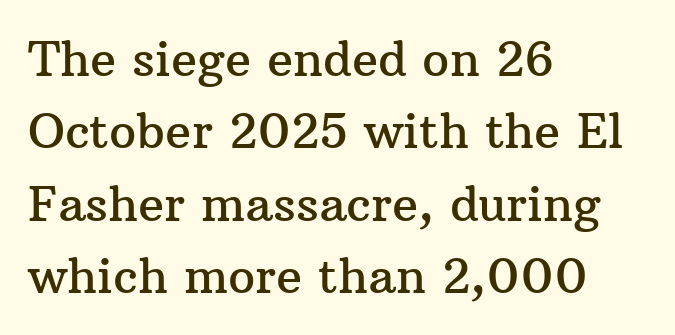
{"serif": "yes", "italic": "no", "width": "normal", "stroke_contrast": "medium", "x_height": "medium", "monospaced": "no", "underline": "no", "align": "left", "line_spacing": "normal", "line_spacing_ratio": 1.51, "letter_spacing": "normal", "letter_spacing_em": 0.0, "glyph_px": 48}
